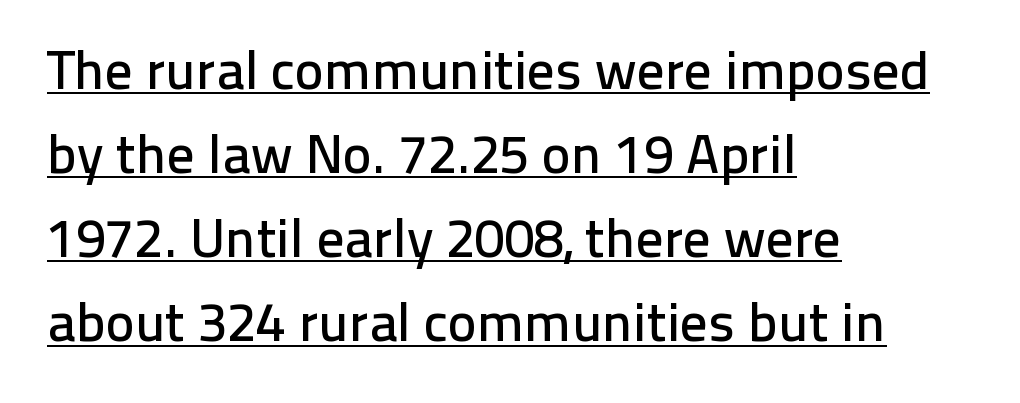
Q: Is the text italic (slanted)? A: No, it is upright.
Q: Is the typeface a serif or a sans-serif typeface? A: Sans-serif.
Q: Is the text underlined? A: Yes.
Q: How is the paragraph aligned? A: Left-aligned.
Q: Is the spacing between letters normal or unusually wide? A: Normal.
Q: Is the spacing between lines tight, normal or loose? A: Normal.
Q: Width (condensed, normal, or wide)? A: Normal.
Q: Stroke contrast? A: Low.
Q: x-height? A: Medium.
Q: Monospaced? A: No.
